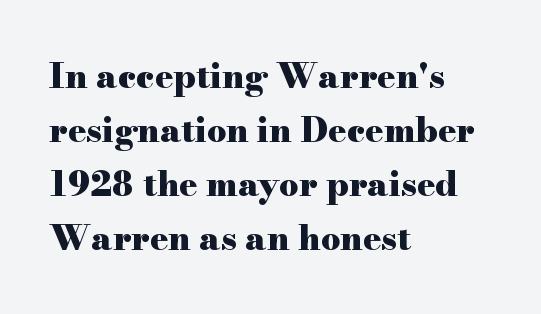
Q: Is the text bold? A: Yes.
Q: Is the text italic (slanted)? A: No, it is upright.
Q: Is the typeface a serif or a sans-serif typeface? A: Serif.
Q: Is the text underlined? A: No.
Q: How is the paragraph aligned? A: Left-aligned.
Q: Is the spacing between letters normal or unusually wide? A: Normal.
Q: Is the spacing between lines tight, normal or loose? A: Normal.
Q: Width (condensed, normal, or wide)? A: Wide.
Q: Stroke contrast? A: High.
Q: x-height? A: Small.
Q: Monospaced? A: No.
